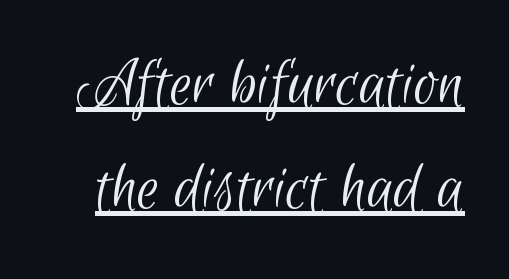
The type is set solid horizontally, with unmodified tracking. The weight would be labelled regular, book, light, or lighter still. The block of text has a typical density, with ordinary space between rows. Grotesque or geometric, the face here clearly has no serifs. The face used here is proportionally spaced, like ordinary book or web type. Decoration check: the copy is underlined.
